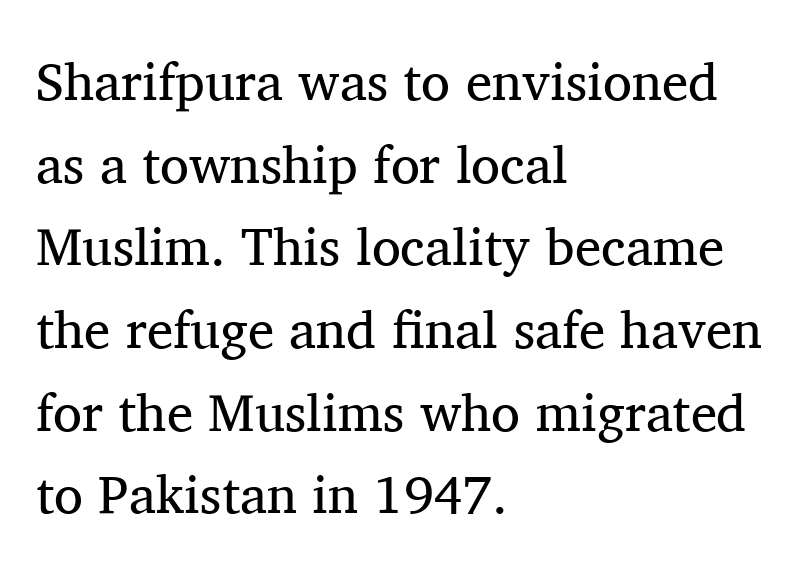
{"serif": "yes", "italic": "no", "bold": "no", "weight": "regular", "width": "normal", "stroke_contrast": "medium", "x_height": "medium", "monospaced": "no", "underline": "no", "align": "left", "line_spacing": "normal", "line_spacing_ratio": 1.56, "letter_spacing": "normal", "letter_spacing_em": 0.0, "glyph_px": 53}
